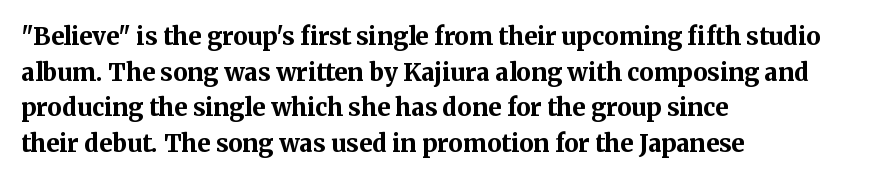
Its strokes are broad and dark, the hallmark of bold type. Short and long lines alike share a common starting point at left. Reading down the column, the eye jumps a familiar distance to each next line. Bare-footed words on every line.
